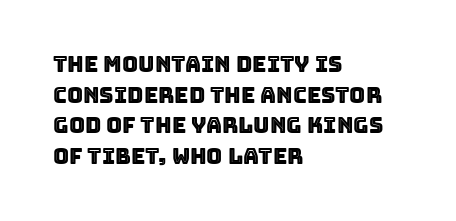
If you drew a line through each stem, it would be perfectly vertical. Honestly, the letter spacing is just normal — you wouldn't notice it. The words here are not underlined. Notice how the passage keeps a crisp vertical edge on the left only. Interline gaps are of average width in this sample.
